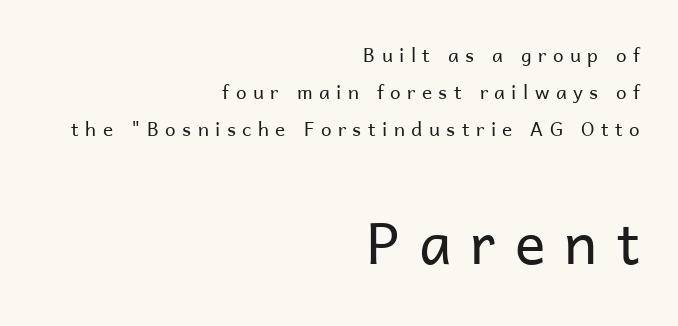
The image shows 57 px regular-weight sans-serif type, upright; set right-aligned, loose line spacing (1.94x), unusually wide letter spacing (+0.34 em), not underlined; the second (bottom) block is 3.0x larger; low stroke contrast and a medium x-height.
